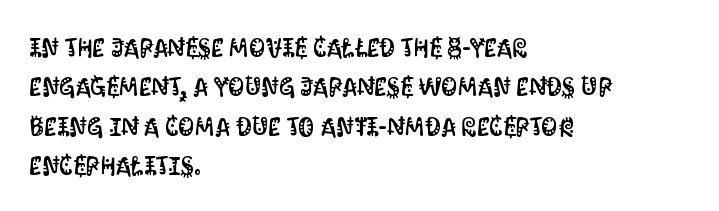
{"italic": "no", "underline": "no", "align": "left", "line_spacing": "normal", "line_spacing_ratio": 1.51, "letter_spacing": "normal", "letter_spacing_em": 0.0, "glyph_px": 26}
